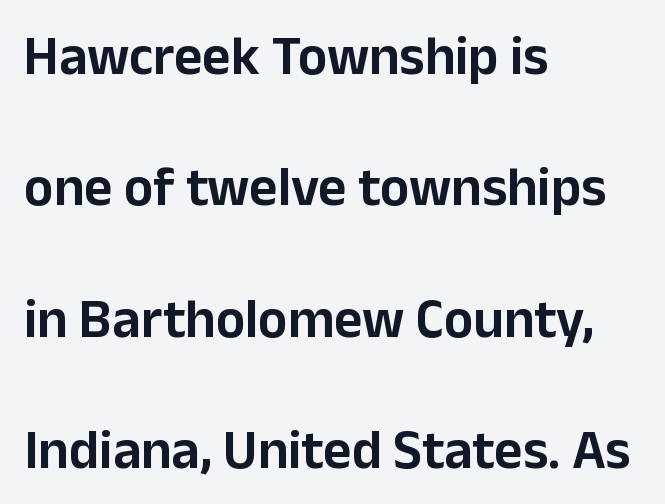
Q: Is the text italic (slanted)? A: No, it is upright.
Q: Is the typeface a serif or a sans-serif typeface? A: Sans-serif.
Q: Is the text underlined? A: No.
Q: How is the paragraph aligned? A: Left-aligned.
Q: Is the spacing between letters normal or unusually wide? A: Normal.
Q: Is the spacing between lines tight, normal or loose? A: Loose.
Q: Width (condensed, normal, or wide)? A: Normal.
Q: Stroke contrast? A: Low.
Q: x-height? A: Medium.
Q: Monospaced? A: No.
